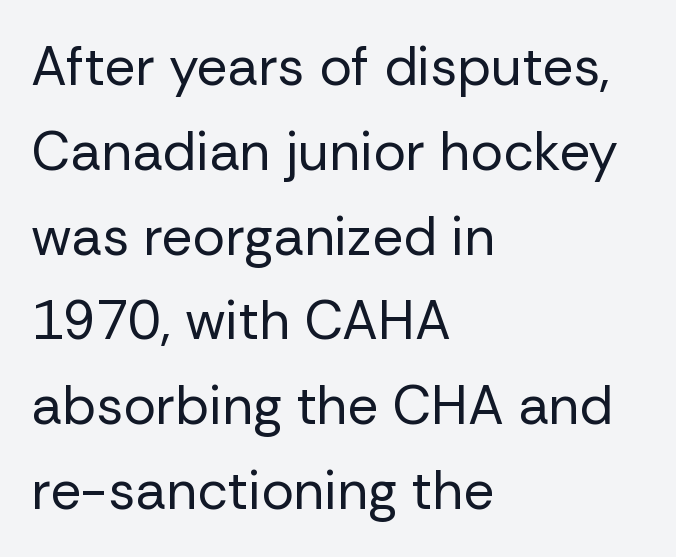
The image shows 54 px regular-weight sans-serif type, upright; set left-aligned, normal line spacing (1.57x), normal letter spacing, not underlined; low stroke contrast and a medium x-height.
